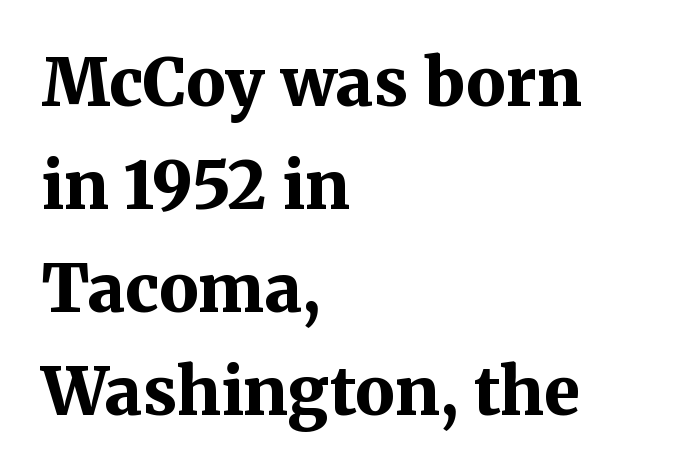
Is the letter spacing exaggerated? No — it looks like the ordinary default. Typographically, this falls in the serif category. Regular leading. Here the designer chose a conventional face with non-uniform glyph widths. Descenders are the only things crossing below the line. The font's upright variant was chosen for this text.
